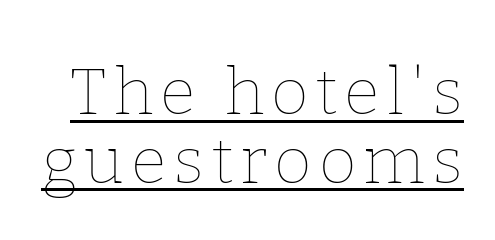
Q: Is the text bold? A: No.
Q: Is the text italic (slanted)? A: No, it is upright.
Q: Is the text underlined? A: Yes.
Q: Is the spacing between lines tight, normal or loose? A: Tight.
Q: Width (condensed, normal, or wide)? A: Normal.
Q: Stroke contrast? A: Low.
Q: x-height? A: Medium.
Q: Monospaced? A: No.
